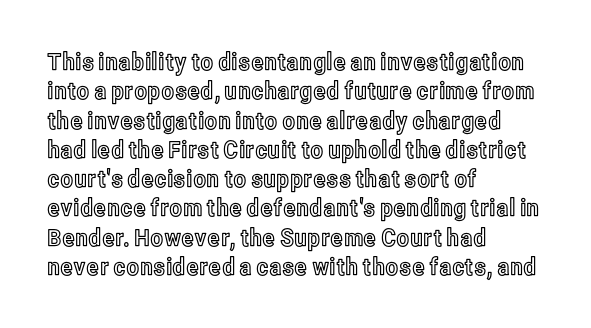
The image shows 24 px text type, upright; set left-aligned, line spacing 1.22x, normal letter spacing, not underlined.
